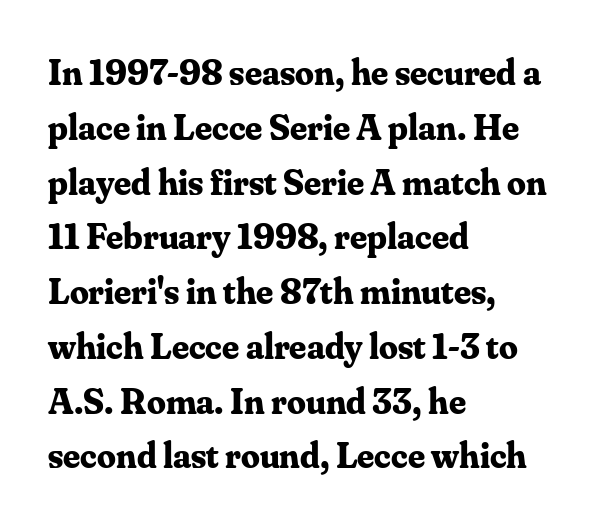
The image shows 37 px bold serif type, upright; set left-aligned, normal line spacing (1.48x), normal letter spacing, not underlined; medium stroke contrast and a small x-height.
